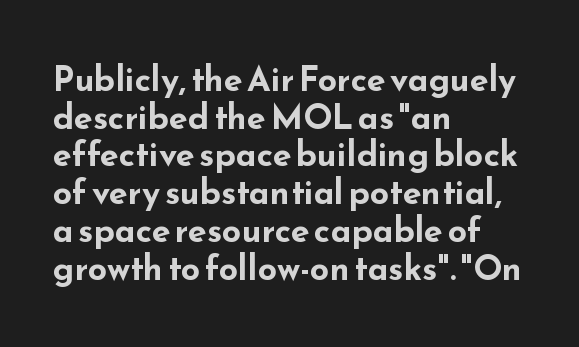
Q: Is the text bold? A: Yes.
Q: Is the text italic (slanted)? A: No, it is upright.
Q: Is the typeface a serif or a sans-serif typeface? A: Sans-serif.
Q: Is the text underlined? A: No.
Q: How is the paragraph aligned? A: Left-aligned.
Q: Is the spacing between letters normal or unusually wide? A: Normal.
Q: Is the spacing between lines tight, normal or loose? A: Tight.
Q: Width (condensed, normal, or wide)? A: Wide.
Q: Stroke contrast? A: Low.
Q: x-height? A: Small.
Q: Monospaced? A: No.
